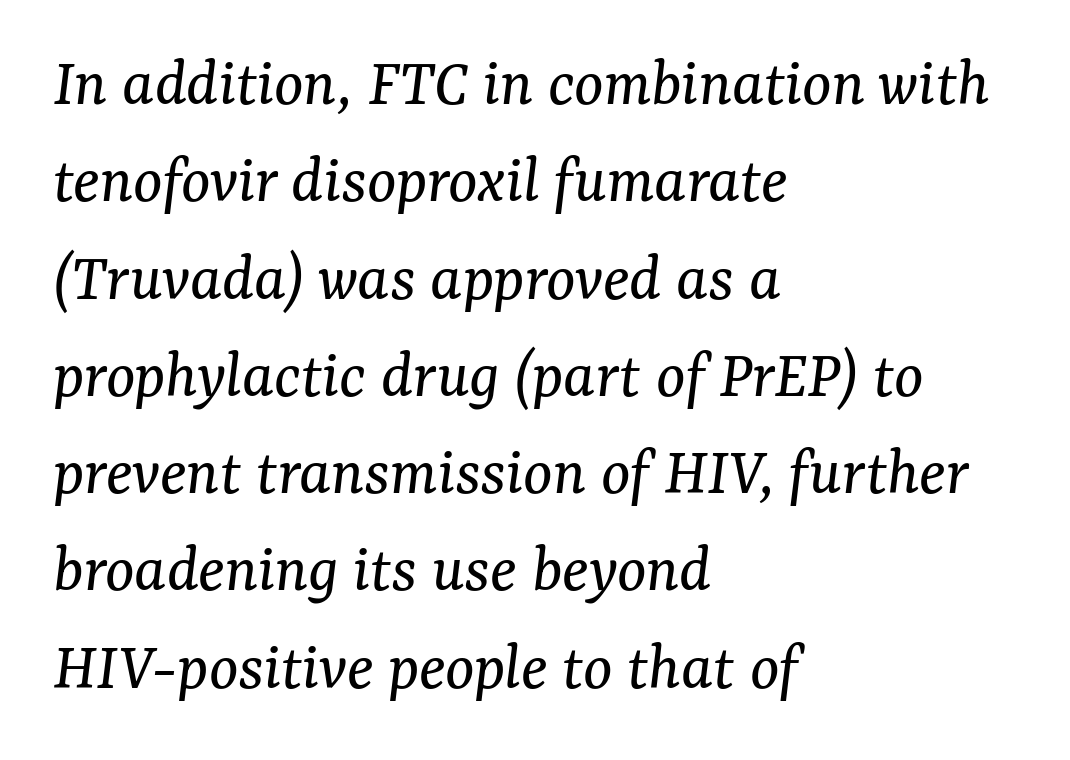
{"serif": "yes", "italic": "yes", "lean": "right", "slant_degrees": 7, "bold": "no", "weight": "regular", "width": "normal", "stroke_contrast": "medium", "x_height": "medium", "monospaced": "no", "underline": "no", "align": "left", "line_spacing": "normal", "line_spacing_ratio": 1.41, "letter_spacing": "normal", "letter_spacing_em": 0.0, "glyph_px": 69}
